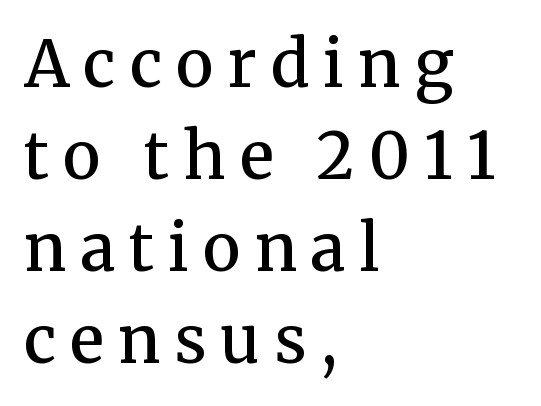
Q: Is the text bold? A: Semi-bold.
Q: Is the text italic (slanted)? A: No, it is upright.
Q: Is the typeface a serif or a sans-serif typeface? A: Serif.
Q: Is the text underlined? A: No.
Q: How is the paragraph aligned? A: Left-aligned.
Q: Is the spacing between letters normal or unusually wide? A: Unusually wide.
Q: Is the spacing between lines tight, normal or loose? A: Normal.
Q: Width (condensed, normal, or wide)? A: Normal.
Q: Stroke contrast? A: Medium.
Q: x-height? A: Medium.
Q: Monospaced? A: No.
